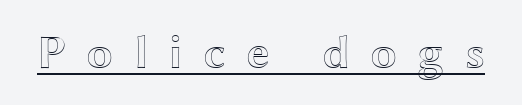
The image shows 48 px wide type, upright; set unusually wide letter spacing (+0.42 em), underlined; a medium x-height.
